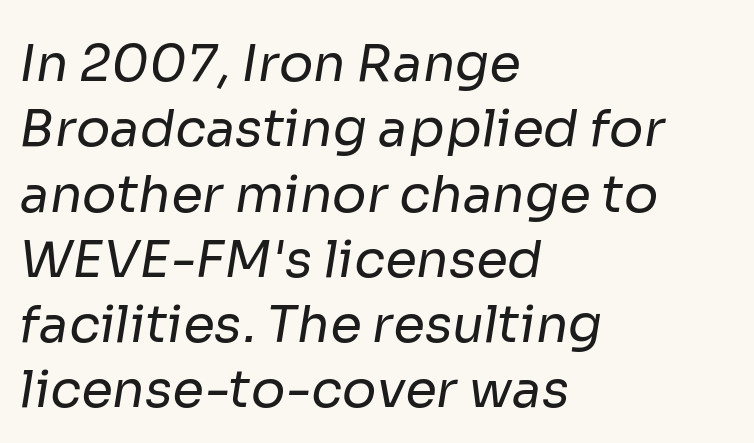
{"serif": "no", "bold": "no", "weight": "regular", "width": "normal", "stroke_contrast": "low", "x_height": "medium", "monospaced": "no", "underline": "no", "align": "left", "line_spacing": "normal", "line_spacing_ratio": 1.28, "letter_spacing": "normal", "letter_spacing_em": 0.0, "glyph_px": 51}
